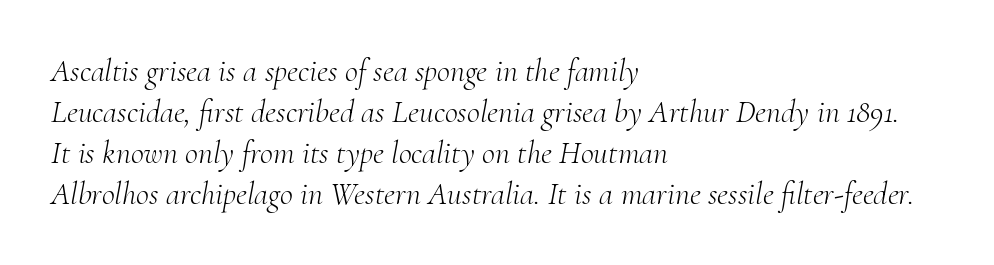
Q: Is the text bold? A: No.
Q: Is the text italic (slanted)? A: Yes, it leans right by about 10 degrees.
Q: Is the typeface a serif or a sans-serif typeface? A: Serif.
Q: Is the text underlined? A: No.
Q: How is the paragraph aligned? A: Left-aligned.
Q: Is the spacing between letters normal or unusually wide? A: Normal.
Q: Is the spacing between lines tight, normal or loose? A: Normal.
Q: Width (condensed, normal, or wide)? A: Normal.
Q: Stroke contrast? A: Medium.
Q: x-height? A: Small.
Q: Monospaced? A: No.
